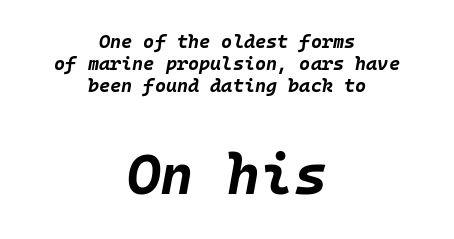
{"italic": "yes", "lean": "right", "slant_degrees": 10, "bold": "yes", "weight": "bold", "width": "normal", "stroke_contrast": "low", "x_height": "large", "monospaced": "yes", "underline": "no", "align": "center", "line_spacing": "tight", "line_spacing_ratio": 1.15, "letter_spacing": "normal", "letter_spacing_em": 0.0, "larger_block": "second", "size_ratio": 3.0, "glyph_px": 57}
